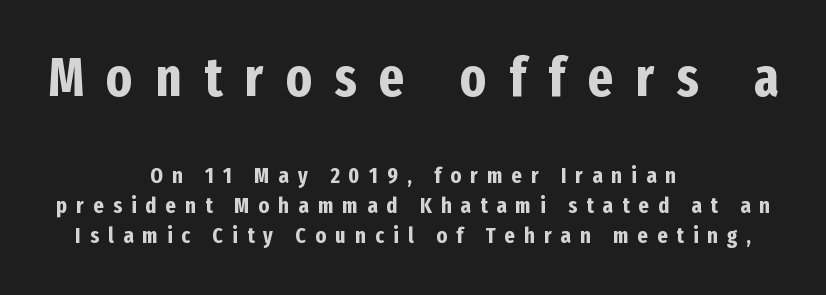
The image shows 54 px bold, condensed sans-serif type, upright; set centered, normal line spacing (1.37x), unusually wide letter spacing (+0.42 em), not underlined; the first (top) block is 2.45x larger; low stroke contrast and a medium x-height.
